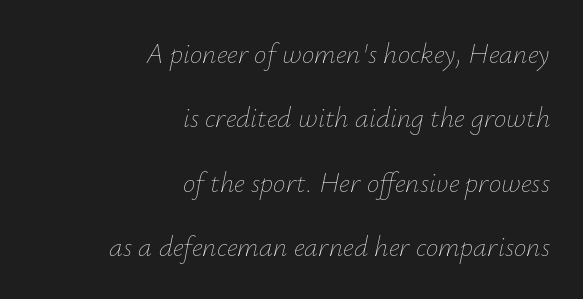
The typeface has the unassuming heft of standard copy or less. Quick note: italic. Caption: multi-line text, flush right, ragged left. Each word holds together tightly as a unit, with standard inter-letter gaps. Is this a fixed-width face? No — the glyphs have proportional, varying widths. Does the leading feel generous? Absolutely, it's lavish.
